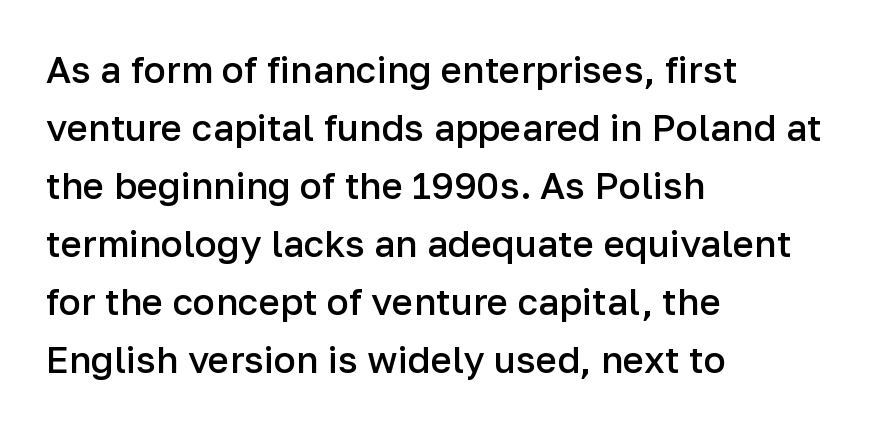
{"serif": "no", "italic": "no", "bold": "semi", "weight": "semibold", "width": "normal", "stroke_contrast": "low", "x_height": "medium", "monospaced": "no", "underline": "no", "align": "left", "line_spacing": "normal", "line_spacing_ratio": 1.57, "letter_spacing": "normal", "letter_spacing_em": 0.0, "glyph_px": 37}
